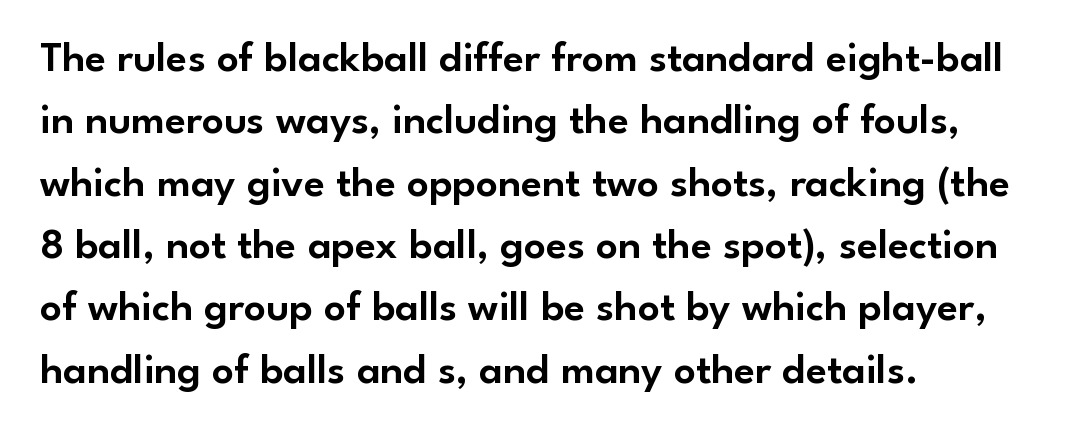
{"serif": "no", "italic": "no", "width": "normal", "stroke_contrast": "low", "x_height": "small", "monospaced": "no", "underline": "no", "align": "left", "line_spacing": "normal", "line_spacing_ratio": 1.45, "letter_spacing": "normal", "letter_spacing_em": 0.0, "glyph_px": 43}
